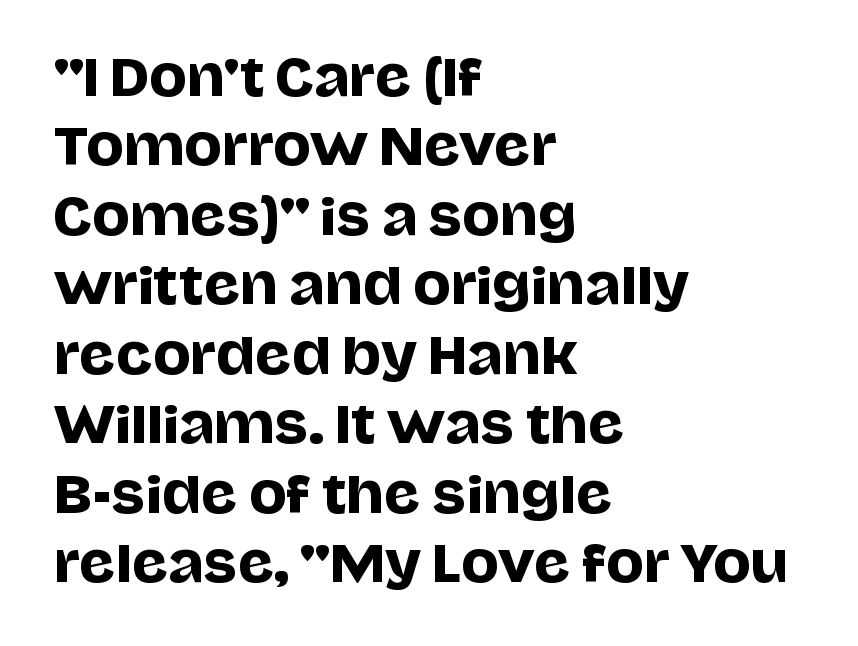
Q: Is the text italic (slanted)? A: No, it is upright.
Q: Is the typeface a serif or a sans-serif typeface? A: Sans-serif.
Q: Is the text underlined? A: No.
Q: How is the paragraph aligned? A: Left-aligned.
Q: Is the spacing between letters normal or unusually wide? A: Normal.
Q: Is the spacing between lines tight, normal or loose? A: Normal.
Q: Width (condensed, normal, or wide)? A: Normal.
Q: Stroke contrast? A: Low.
Q: x-height? A: Large.
Q: Monospaced? A: No.
